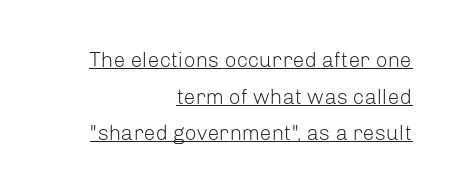
{"italic": "no", "bold": "no", "underline": "yes", "align": "right", "line_spacing_ratio": 1.74, "letter_spacing": "normal", "letter_spacing_em": 0.0, "glyph_px": 21}
